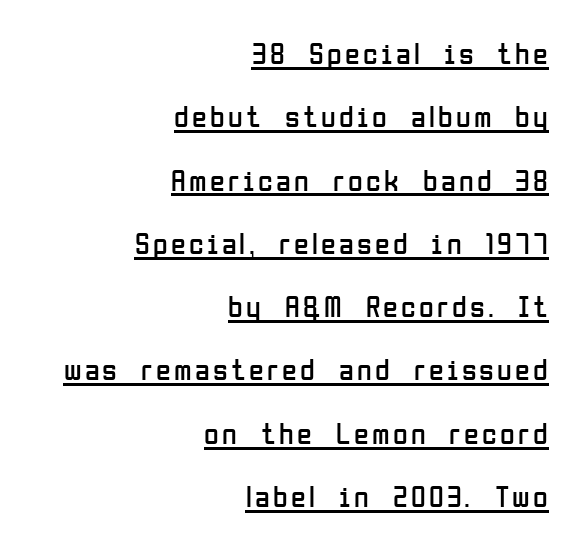
The image shows 30 px regular-weight, condensed sans-serif type, upright; set right-aligned, loose line spacing (2.11x), underlined; low stroke contrast and a medium x-height.
